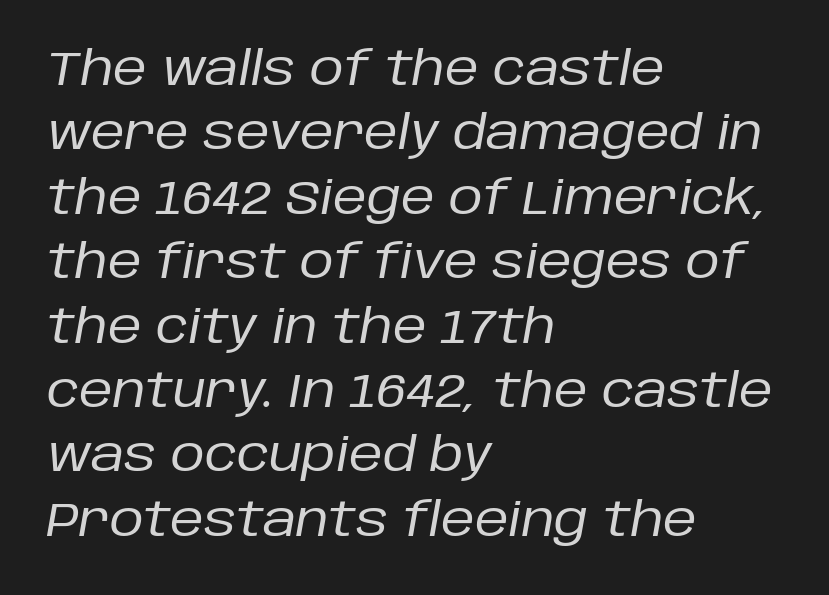
{"italic": "yes", "lean": "right", "slant_degrees": 10, "bold": "no", "weight": "regular", "width": "normal", "stroke_contrast": "low", "x_height": "large", "monospaced": "no", "underline": "no", "align": "left", "line_spacing": "normal", "line_spacing_ratio": 1.37, "letter_spacing": "normal", "letter_spacing_em": 0.0, "glyph_px": 47}
